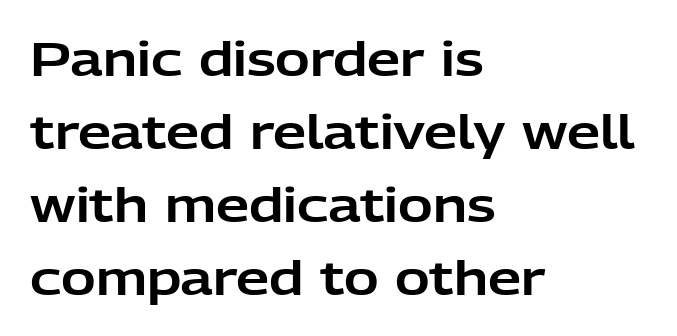
Nobody touched the tracking dial on this one. This rendering features lettering with no underline. Is the block centered? No — it sits flush against the left margin. Quick note: interline space is typical.
